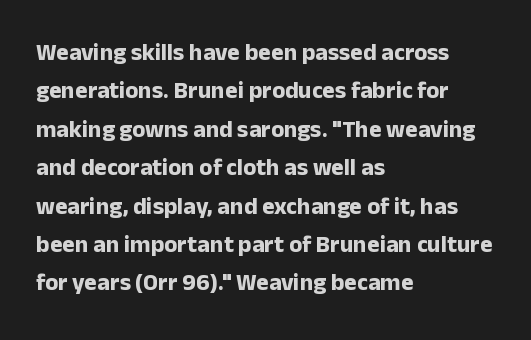
Check the space under the baseline: it is left empty. A classic flush-left, rag-right setting is used for this passage. These lines sit exactly where default settings would place them. Students, note that the glyphs here touch the page at normal intervals. The type sits square on the baseline with zero lean.
